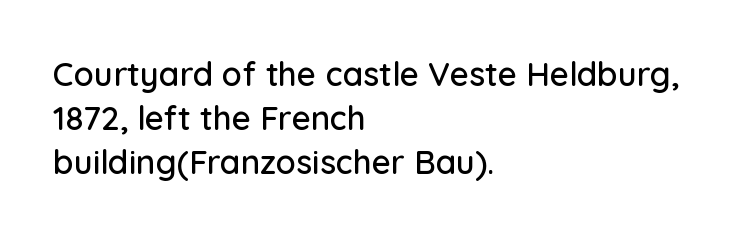
The image shows 33 px sans-serif type, upright; set left-aligned, normal line spacing (1.33x), normal letter spacing, not underlined; low stroke contrast and a medium x-height.
